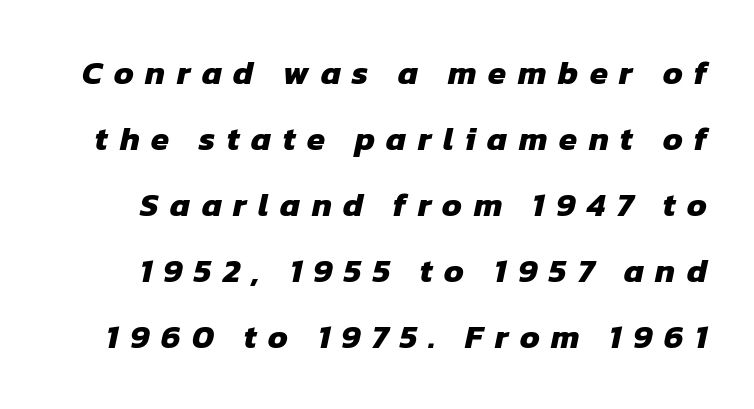
I'd describe the lettering as bold — thick and assertive. Each new line begins a long way beneath the previous one. The tracking jumps out immediately: characters are airy and widely separated. These lines are rendered in a variable-pitch font. Are there feet on the stems? There aren't — it's a sans. Words float on clear page, feet unadorned.
